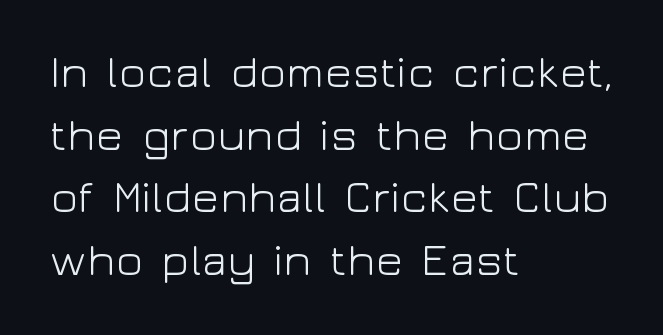
{"serif": "no", "italic": "no", "bold": "no", "weight": "light", "width": "wide", "stroke_contrast": "low", "x_height": "medium", "monospaced": "no", "underline": "no", "align": "left", "line_spacing": "normal", "line_spacing_ratio": 1.39, "letter_spacing": "normal", "letter_spacing_em": 0.0, "glyph_px": 45}
